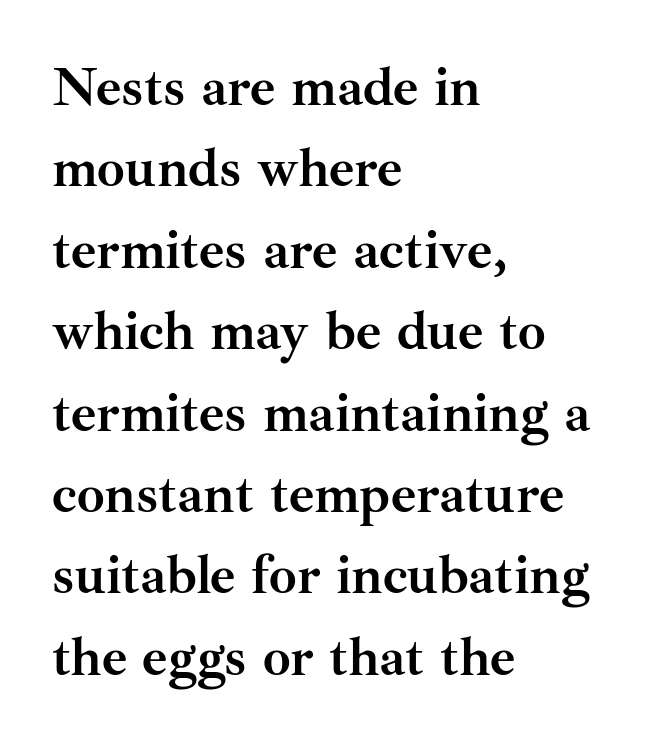
Strokes here are thick enough to call this a true bold. No italicization has been applied; the sample stays upright. Character widths vary here, with narrow letters taking less room than wide ones. The text block is weighted toward the left margin, trailing off unevenly rightward. This sample keeps an unexceptional amount of space between lines.
